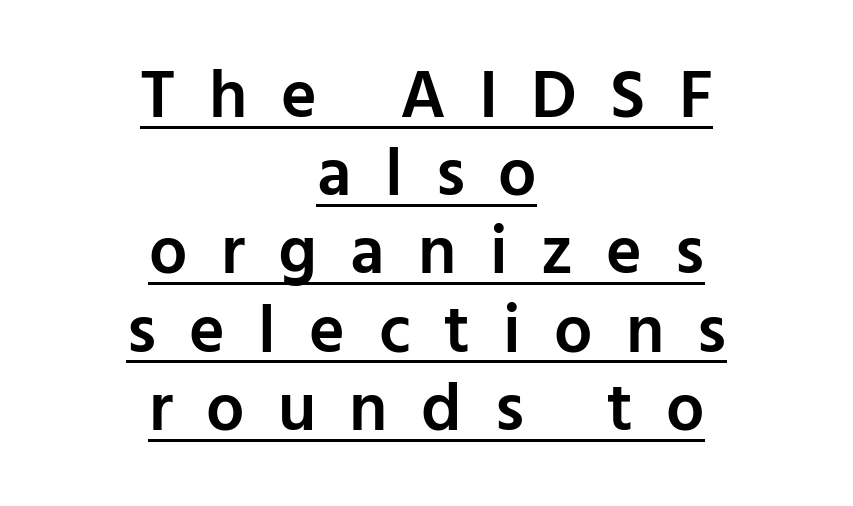
The image shows 68 px semibold sans-serif type, upright; set centered, tight line spacing (1.15x), unusually wide letter spacing (+0.49 em), underlined; low stroke contrast and a medium x-height.
